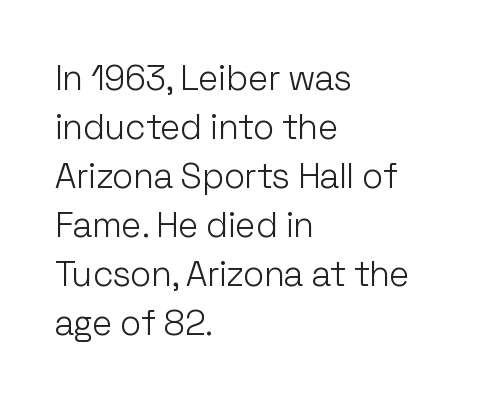
The image shows 35 px light sans-serif type, upright; set left-aligned, normal line spacing (1.4x), normal letter spacing, not underlined; low stroke contrast and a medium x-height.
